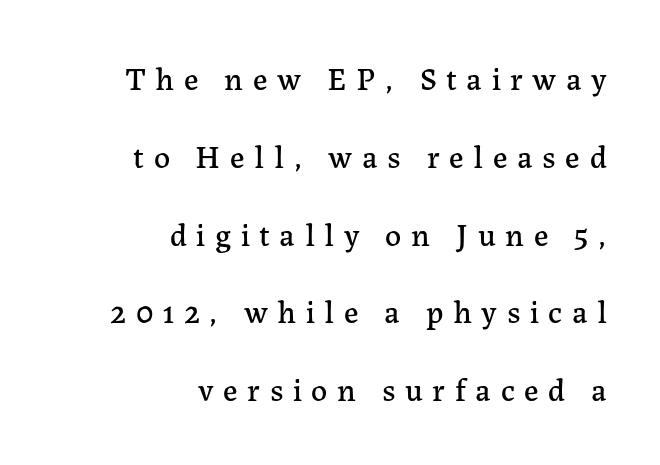
{"serif": "yes", "italic": "no", "width": "normal", "stroke_contrast": "low", "x_height": "medium", "monospaced": "no", "underline": "no", "align": "right", "line_spacing": "loose", "line_spacing_ratio": 2.43, "letter_spacing": "wide", "letter_spacing_em": 0.3, "glyph_px": 32}
